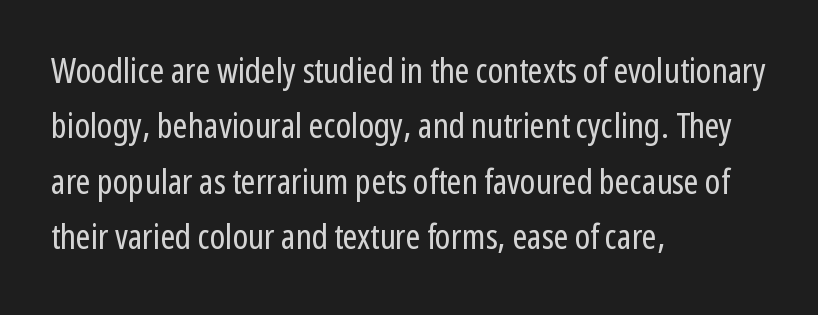
{"serif": "no", "italic": "no", "bold": "no", "weight": "regular", "width": "condensed", "stroke_contrast": "low", "x_height": "medium", "monospaced": "no", "underline": "no", "align": "left", "line_spacing": "normal", "line_spacing_ratio": 1.58, "letter_spacing": "normal", "letter_spacing_em": 0.0, "glyph_px": 35}
